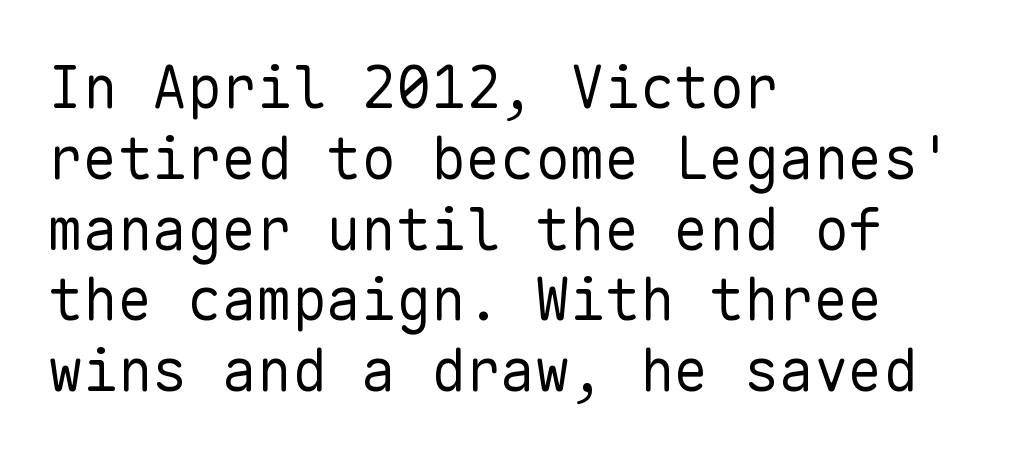
{"serif": "no", "italic": "no", "bold": "no", "weight": "regular", "width": "normal", "stroke_contrast": "low", "x_height": "medium", "monospaced": "yes", "underline": "no", "align": "left", "line_spacing_ratio": 1.22, "letter_spacing": "normal", "letter_spacing_em": 0.0, "glyph_px": 58}
